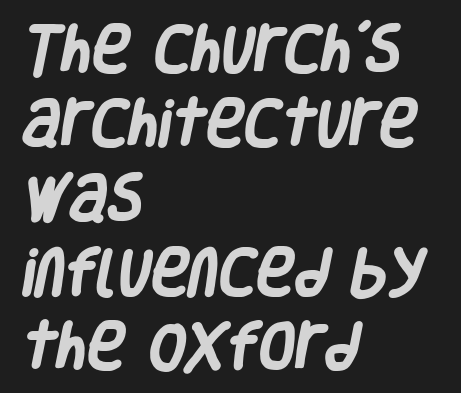
The image shows 52 px heavy, condensed sans-serif type; set left-aligned, normal line spacing (1.43x), normal letter spacing, not underlined; low stroke contrast and a large x-height.
